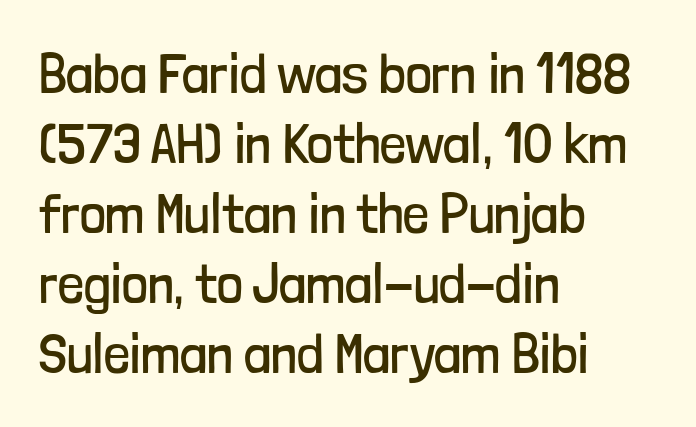
{"serif": "no", "italic": "no", "bold": "no", "weight": "regular", "width": "condensed", "stroke_contrast": "low", "x_height": "medium", "monospaced": "no", "underline": "no", "align": "left", "line_spacing_ratio": 1.23, "letter_spacing": "normal", "letter_spacing_em": 0.0, "glyph_px": 57}
